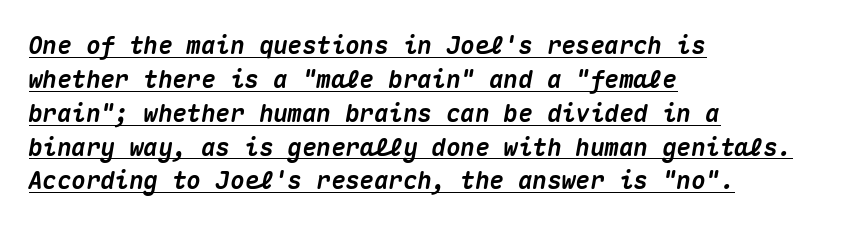
{"italic": "yes", "lean": "right", "slant_degrees": 10, "bold": "yes", "underline": "yes", "align": "left", "line_spacing": "normal", "line_spacing_ratio": 1.41, "letter_spacing": "normal", "letter_spacing_em": 0.0, "glyph_px": 24}
